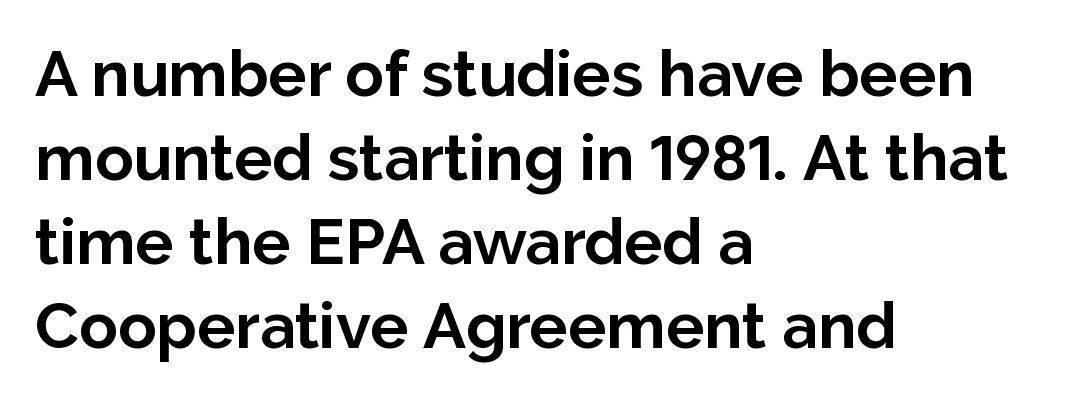
{"serif": "no", "italic": "no", "bold": "yes", "weight": "bold", "width": "normal", "stroke_contrast": "low", "x_height": "medium", "monospaced": "no", "underline": "no", "align": "left", "line_spacing": "normal", "line_spacing_ratio": 1.31, "letter_spacing": "normal", "letter_spacing_em": 0.0, "glyph_px": 64}
